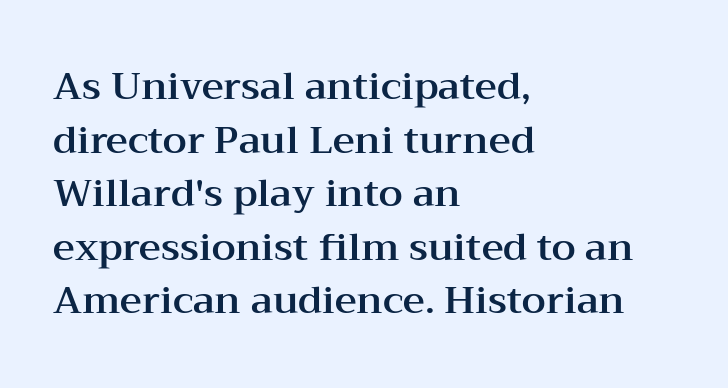
What stands out about the letter spacing? Nothing — it is the standard amount. Left-aligned paragraph, ragged on the right. Looks like regular typesetting: each glyph gets only the width it needs. Leading: standard. Every stem runs plumb, perpendicular to the baseline. Regarding serifs, this sample has them.
